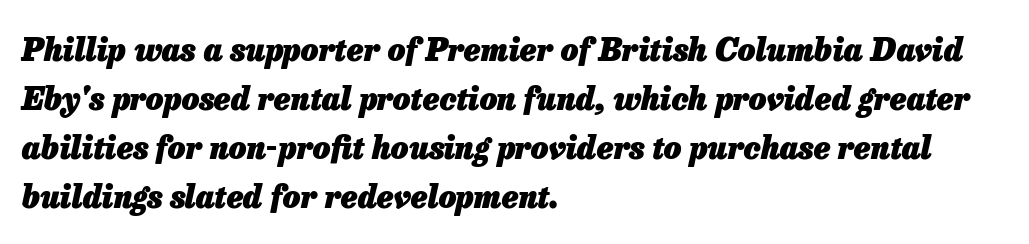
The image shows 31 px heavy type, italic (leaning right); set left-aligned, normal line spacing (1.58x), normal letter spacing, not underlined; low stroke contrast and a medium x-height.
